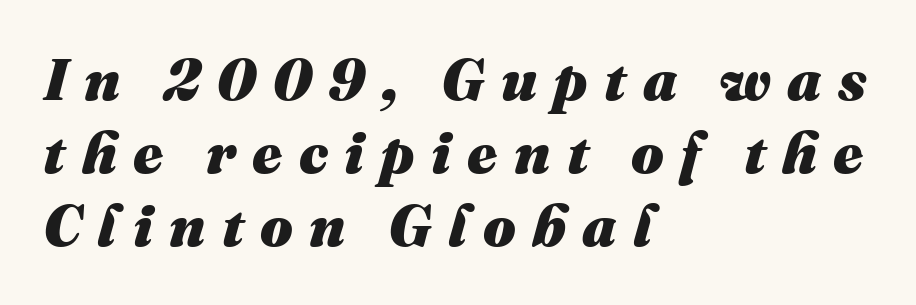
The face used here is proportionally spaced, like ordinary book or web type. A classic flush-left, rag-right setting is used for this passage. Thick stems and heavy bowls — unmistakably bold. Glyph-to-glyph distance is far greater than everyday printed text. It's the slanting kind of type.
